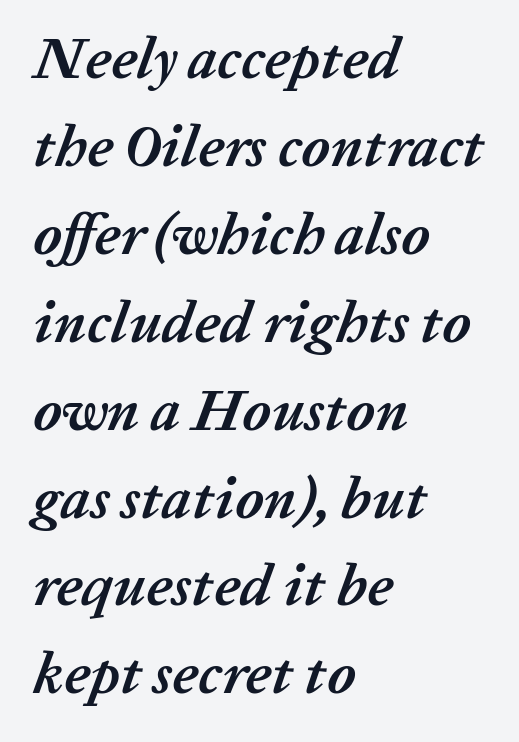
The image shows 59 px semibold type, italic (leaning right); set left-aligned, normal line spacing (1.49x), normal letter spacing, not underlined; low stroke contrast and a medium x-height.
